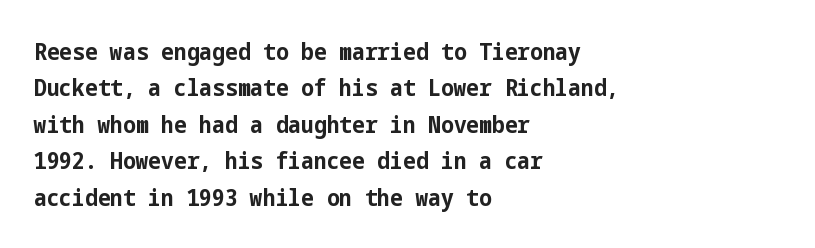
{"italic": "no", "bold": "yes", "underline": "no", "align": "left", "line_spacing": "normal", "line_spacing_ratio": 1.52, "letter_spacing": "normal", "letter_spacing_em": 0.0, "glyph_px": 24}
